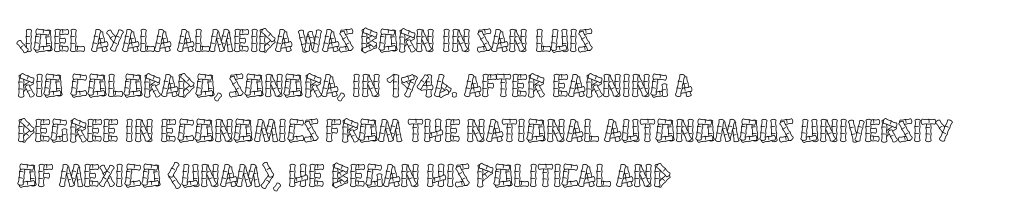
The image shows 33 px condensed type, upright; set left-aligned, normal line spacing (1.36x), normal letter spacing, not underlined; a large x-height.
